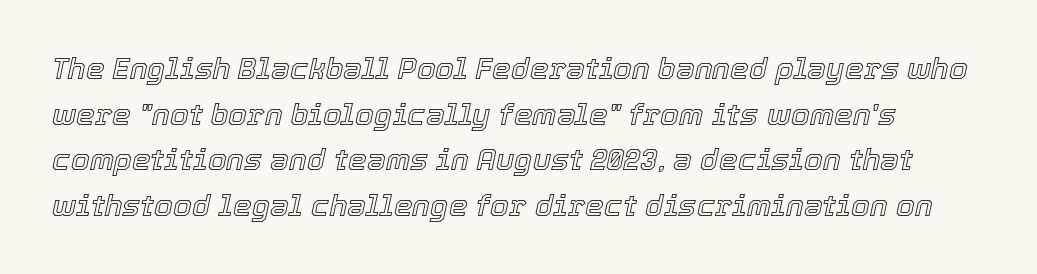
Q: Is the text italic (slanted)? A: Yes, it leans right by about 12 degrees.
Q: Is the text underlined? A: No.
Q: Is the spacing between letters normal or unusually wide? A: Normal.
Q: Is the spacing between lines tight, normal or loose? A: Normal.
Q: Width (condensed, normal, or wide)? A: Normal.
Q: x-height? A: Medium.
Q: Monospaced? A: No.
